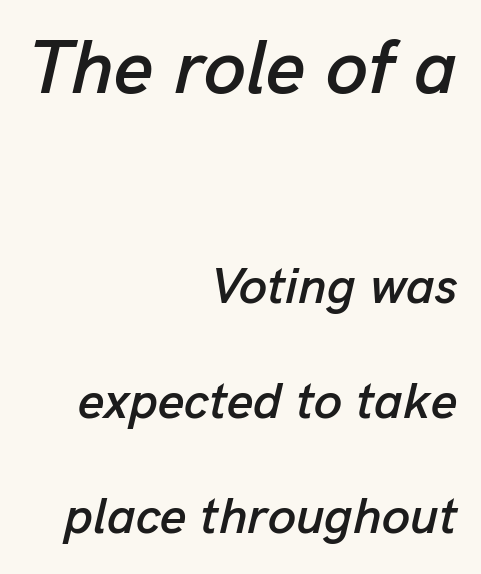
Quick note: interline space is abundant. Line ends are locked; line starts wander. Reading top to bottom, the characters get smaller at the block break. This sample has the flowing, uneven cadence of proportional lettering.
